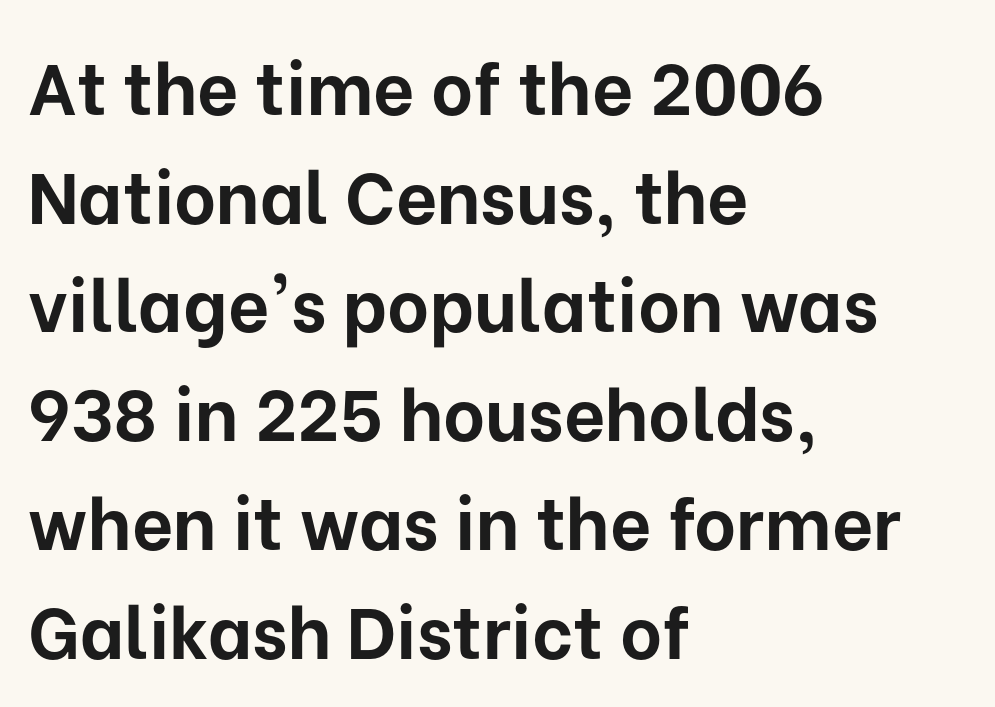
{"serif": "no", "italic": "no", "bold": "yes", "weight": "bold", "width": "normal", "stroke_contrast": "low", "x_height": "medium", "monospaced": "no", "underline": "no", "align": "left", "line_spacing": "normal", "line_spacing_ratio": 1.51, "letter_spacing": "normal", "letter_spacing_em": 0.0, "glyph_px": 72}
